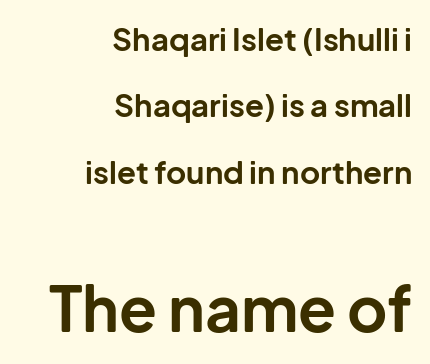
The image shows 62 px bold sans-serif type, upright; set right-aligned, loose line spacing (2.14x), normal letter spacing, not underlined; the second (bottom) block is 2.0x larger; low stroke contrast and a medium x-height.
